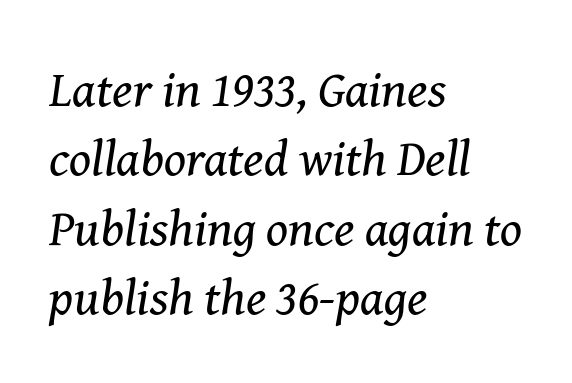
Examine the stroke ends and you'll spot serifs. Plain, unruled lines of type. It's the slanting kind of type. The passage is arranged the way most books set body copy — flush left. The passage shown has conventional tracking throughout. What's the leading like? Ordinary, nothing unusual.
